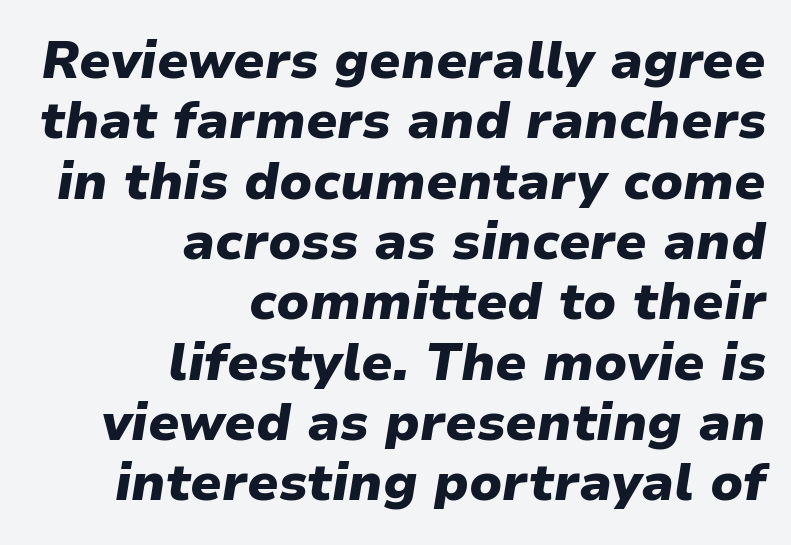
The image shows 52 px heavy type, italic (leaning right); set right-aligned, line spacing 1.16x, normal letter spacing, not underlined; low stroke contrast and a medium x-height.
